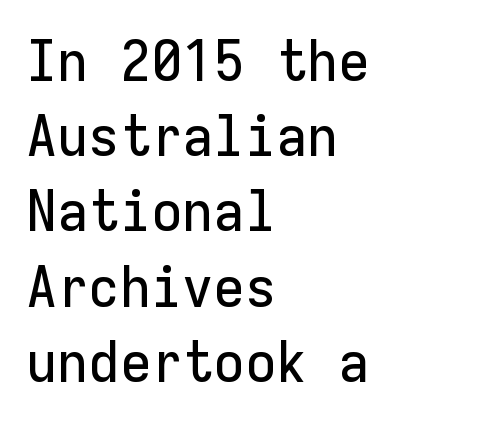
{"serif": "no", "italic": "no", "width": "normal", "stroke_contrast": "low", "x_height": "medium", "monospaced": "yes", "underline": "no", "align": "left", "line_spacing": "normal", "line_spacing_ratio": 1.32, "letter_spacing": "normal", "letter_spacing_em": 0.0, "glyph_px": 57}
